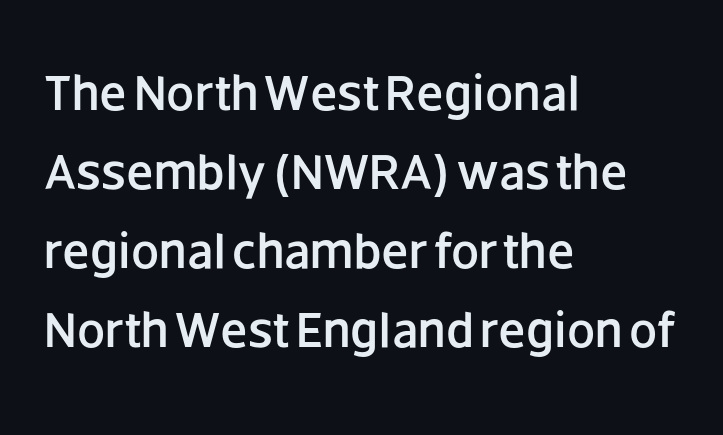
The image shows 50 px sans-serif type, upright; set left-aligned, normal line spacing (1.58x), normal letter spacing, not underlined; low stroke contrast and a large x-height.
